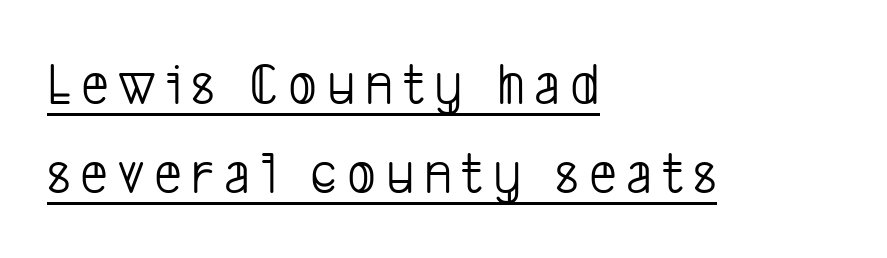
{"serif": "no", "bold": "no", "weight": "light", "width": "condensed", "stroke_contrast": "low", "x_height": "medium", "monospaced": "no", "underline": "yes", "align": "left", "line_spacing": "normal", "line_spacing_ratio": 1.46, "glyph_px": 61}
